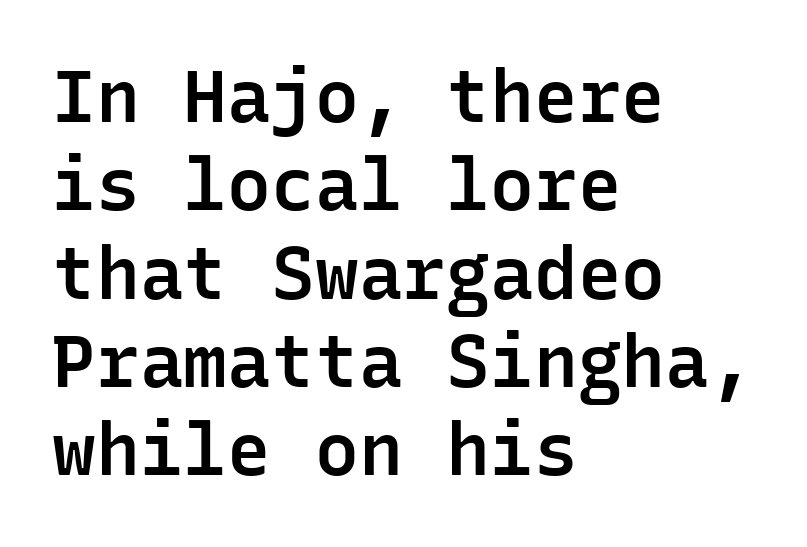
Q: Is the text bold? A: Semi-bold.
Q: Is the text italic (slanted)? A: No, it is upright.
Q: Is the typeface a serif or a sans-serif typeface? A: Sans-serif.
Q: Is the text underlined? A: No.
Q: How is the paragraph aligned? A: Left-aligned.
Q: Is the spacing between letters normal or unusually wide? A: Normal.
Q: Width (condensed, normal, or wide)? A: Normal.
Q: Stroke contrast? A: Low.
Q: x-height? A: Medium.
Q: Monospaced? A: Yes.
